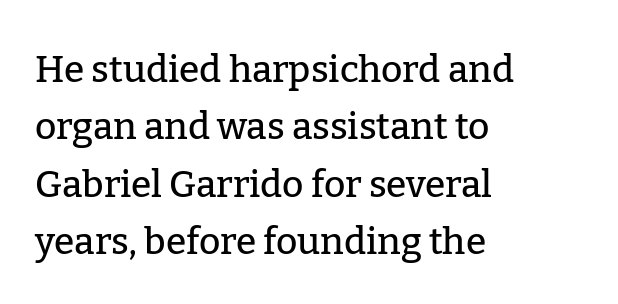
{"serif": "yes", "italic": "no", "width": "normal", "stroke_contrast": "low", "x_height": "medium", "monospaced": "no", "underline": "no", "align": "left", "line_spacing": "normal", "line_spacing_ratio": 1.55, "letter_spacing": "normal", "letter_spacing_em": 0.0, "glyph_px": 37}
